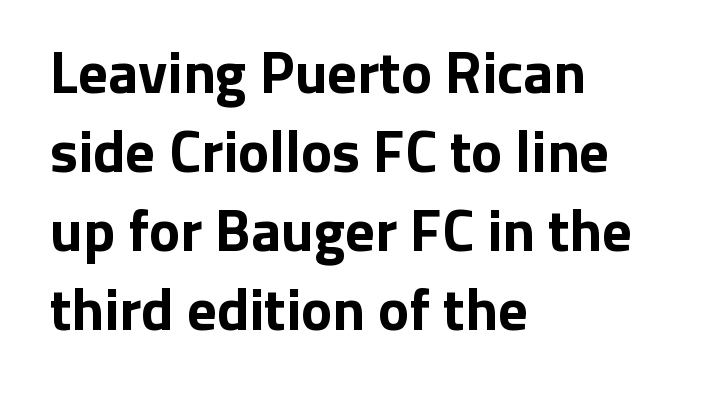
Emphasis by weight is at full strength: bold. How would I describe the line gaps? Plain and ordinary. You could call the tracking neutral — neither tight nor loose. Classification — sans serif. Check the space under the baseline: it is left empty. Character widths vary here, with narrow letters taking less room than wide ones.
